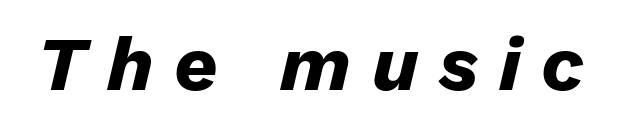
Q: Is the text bold? A: Yes.
Q: Is the text italic (slanted)? A: Yes, it leans right by about 13 degrees.
Q: Is the text underlined? A: No.
Q: Is the spacing between letters normal or unusually wide? A: Unusually wide.
Q: Width (condensed, normal, or wide)? A: Normal.
Q: Stroke contrast? A: Low.
Q: x-height? A: Medium.
Q: Monospaced? A: No.
